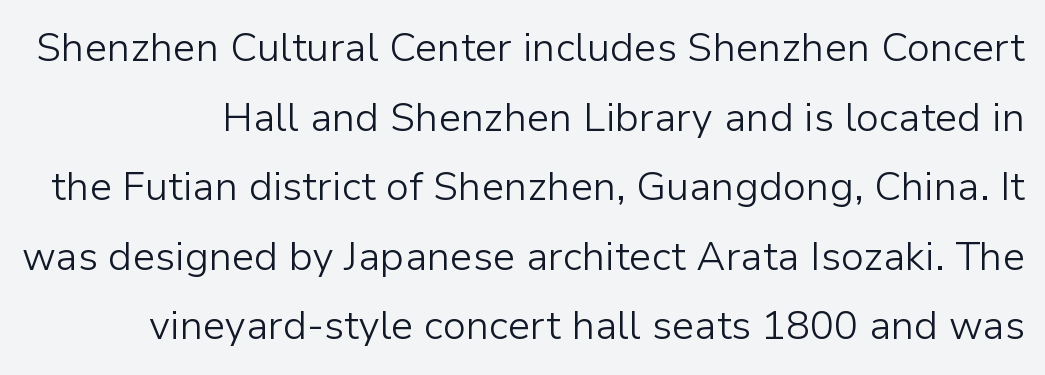
The image shows 40 px light sans-serif type, upright; set line spacing 1.74x, normal letter spacing, not underlined; low stroke contrast and a medium x-height.
